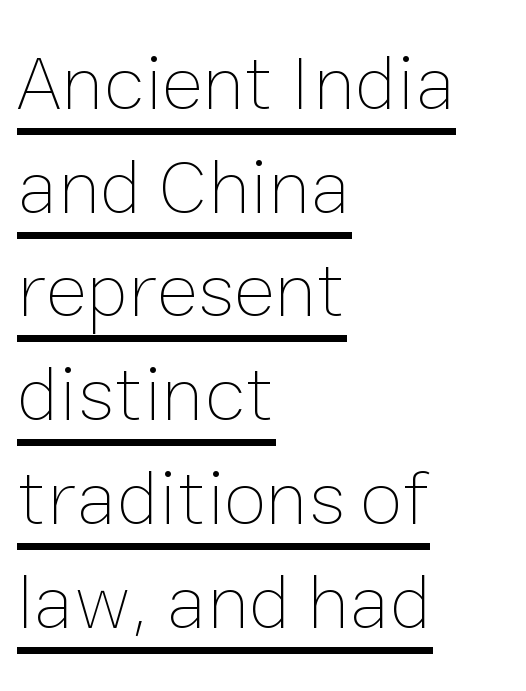
Q: Is the text bold? A: No.
Q: Is the text italic (slanted)? A: No, it is upright.
Q: Is the text underlined? A: Yes.
Q: How is the paragraph aligned? A: Left-aligned.
Q: Is the spacing between letters normal or unusually wide? A: Normal.
Q: Is the spacing between lines tight, normal or loose? A: Normal.
Q: Width (condensed, normal, or wide)? A: Normal.
Q: Stroke contrast? A: Low.
Q: x-height? A: Medium.
Q: Monospaced? A: No.
